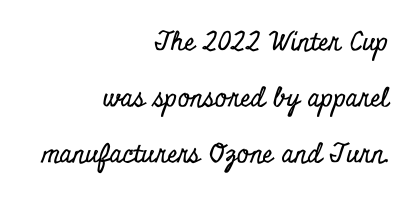
Horizontally, the lines are justified to the trailing edge only. Leading is clearly above the norm, producing a sparse column. This sample uses plain, unmodified letter spacing.
